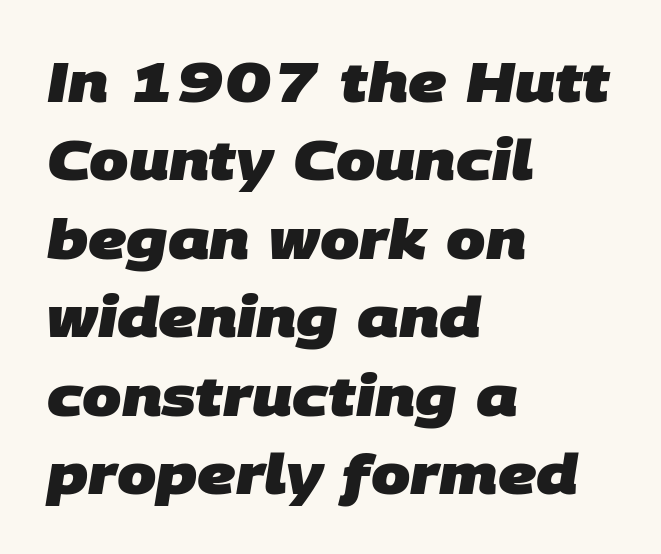
Summary of vertical rhythm: regular, with standard interline spacing. Teacher's note: observe the even left margin — that is flush-left alignment. The letters are bold, with thick, heavy strokes. Caption: standard tracking, unaltered. Observe the absence of serifs on each vertical stroke in this sample.
